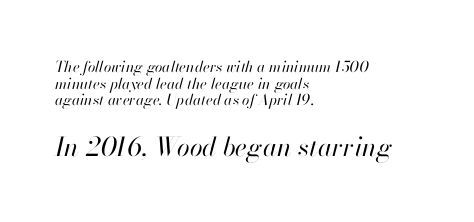
Q: Is the text bold? A: No.
Q: Is the text italic (slanted)? A: Yes, it leans right by about 13 degrees.
Q: Is the text underlined? A: No.
Q: How is the paragraph aligned? A: Left-aligned.
Q: Is the spacing between letters normal or unusually wide? A: Normal.
Q: Is the spacing between lines tight, normal or loose? A: Tight.
Q: Which block of text is set in a larger size, the first (top) or the second (bottom)? A: The second (bottom) one.
